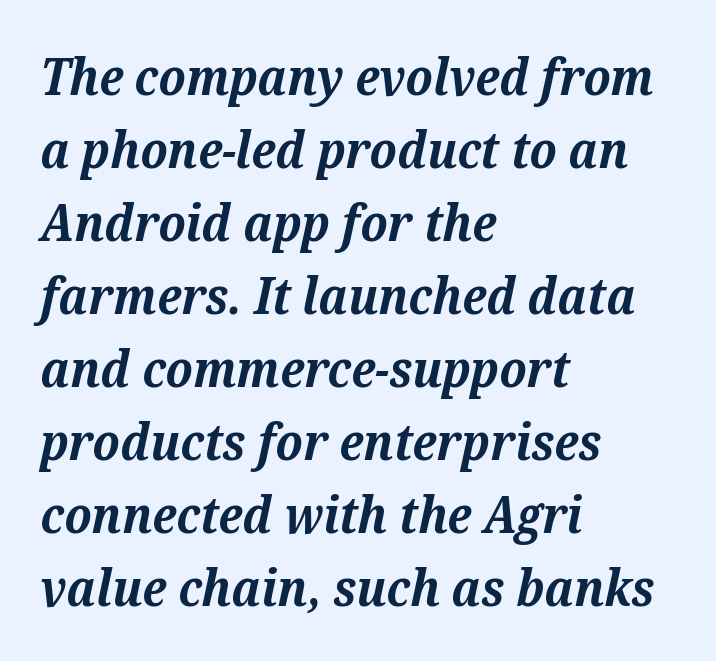
{"serif": "yes", "italic": "yes", "lean": "right", "slant_degrees": 12, "bold": "yes", "weight": "bold", "width": "normal", "stroke_contrast": "medium", "x_height": "medium", "monospaced": "no", "underline": "no", "align": "left", "line_spacing": "normal", "line_spacing_ratio": 1.43, "letter_spacing": "normal", "letter_spacing_em": 0.0, "glyph_px": 51}
